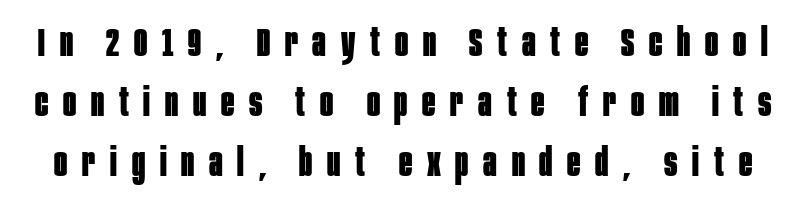
The image shows 39 px bold, condensed sans-serif type, upright; set normal line spacing (1.54x), unusually wide letter spacing (+0.38 em), not underlined; low stroke contrast and a large x-height.
